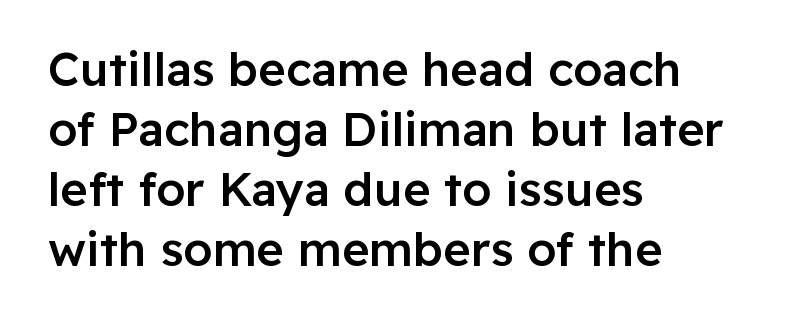
Q: Is the text bold? A: Semi-bold.
Q: Is the text italic (slanted)? A: No, it is upright.
Q: Is the typeface a serif or a sans-serif typeface? A: Sans-serif.
Q: Is the text underlined? A: No.
Q: How is the paragraph aligned? A: Left-aligned.
Q: Is the spacing between letters normal or unusually wide? A: Normal.
Q: Is the spacing between lines tight, normal or loose? A: Normal.
Q: Width (condensed, normal, or wide)? A: Normal.
Q: Stroke contrast? A: Low.
Q: x-height? A: Medium.
Q: Monospaced? A: No.
